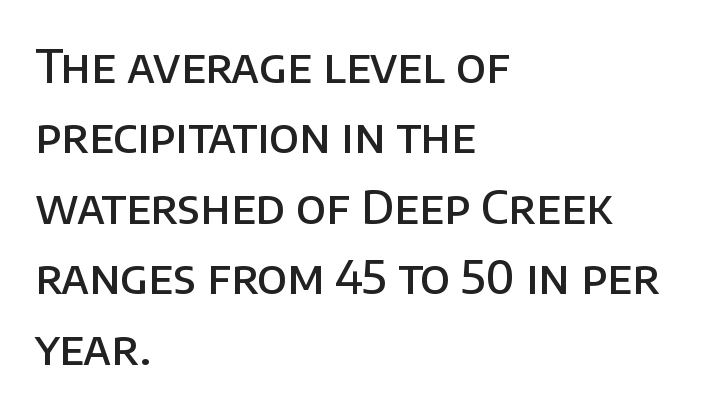
Font category for this specimen: sans-serif. This rendering features lettering with no underline. This is roman type, the default non-slanted kind. A normal amount of white space separates one row of letters from the next. The face used here is a semibold: visibly heavier than regular, lighter than bold. These lines stack with their left ends in a neat column.
